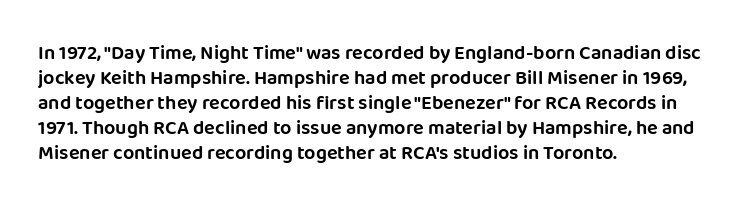
{"italic": "no", "underline": "no", "align": "left", "line_spacing": "normal", "line_spacing_ratio": 1.25, "letter_spacing": "normal", "letter_spacing_em": 0.0, "glyph_px": 20}
